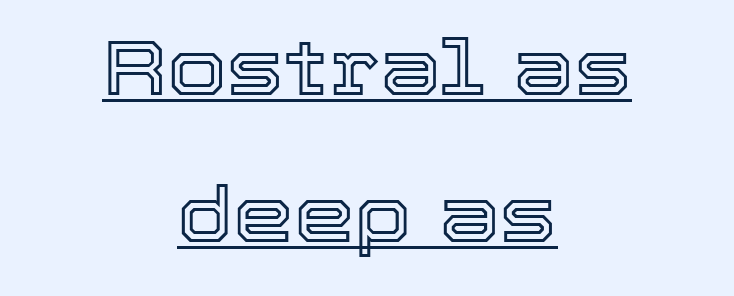
The image shows 77 px text type, upright; set centered, loose line spacing (1.91x), normal letter spacing, underlined; a medium x-height.
